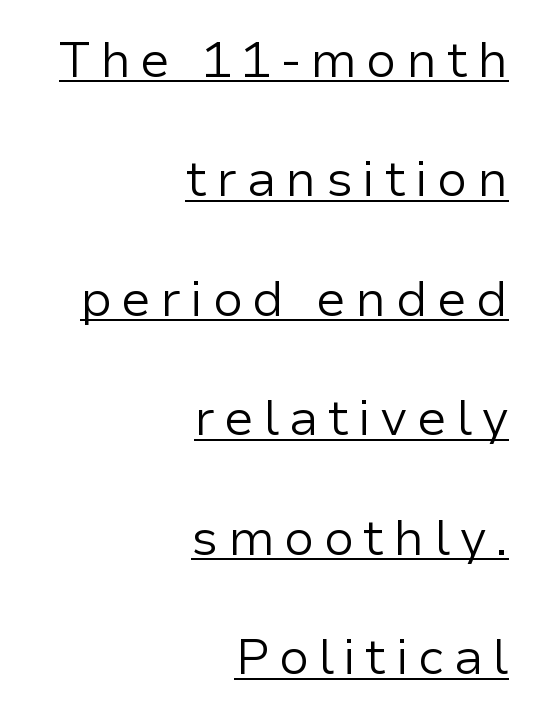
These lines are rendered in a variable-pitch font. A typesetter would call this leading open, well beyond the default. Grotesque or geometric, the face here clearly has no serifs. The lettering is marked with a stroke running underneath it.
